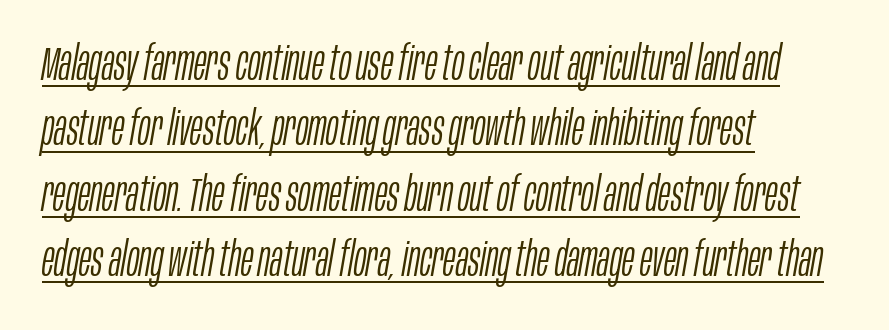
Q: Is the text bold? A: No.
Q: Is the text italic (slanted)? A: Yes, it leans right by about 10 degrees.
Q: Is the text underlined? A: Yes.
Q: How is the paragraph aligned? A: Left-aligned.
Q: Is the spacing between letters normal or unusually wide? A: Normal.
Q: Is the spacing between lines tight, normal or loose? A: Normal.
Q: Width (condensed, normal, or wide)? A: Condensed.
Q: Stroke contrast? A: Low.
Q: x-height? A: Large.
Q: Monospaced? A: No.
